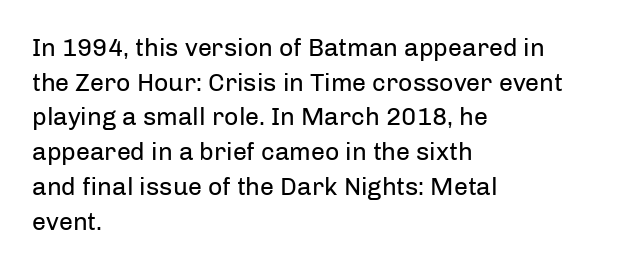
Q: Is the text bold? A: No.
Q: Is the text italic (slanted)? A: No, it is upright.
Q: Is the text underlined? A: No.
Q: How is the paragraph aligned? A: Left-aligned.
Q: Is the spacing between letters normal or unusually wide? A: Normal.
Q: Is the spacing between lines tight, normal or loose? A: Normal.
